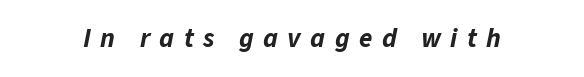
Q: Is the text bold? A: Yes.
Q: Is the text italic (slanted)? A: Yes, it leans right by about 11 degrees.
Q: Is the text underlined? A: No.
Q: Is the spacing between letters normal or unusually wide? A: Unusually wide.
